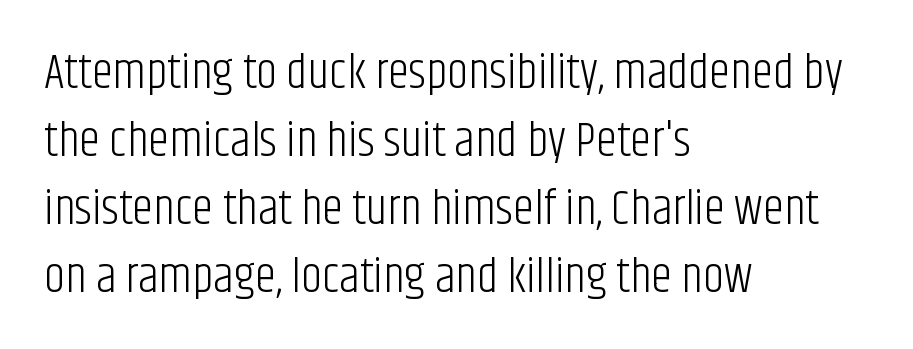
This rendering features lettering with no underline. The gaps between neighbouring characters are ordinary and unremarkable. Spacing verdict: proportional, widths tailored to each character. The line-height multiplier appears to be the usual default.
